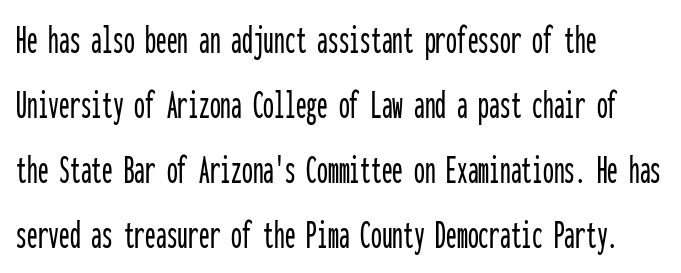
Font category for this specimen: sans-serif. Observe the ordinary spacing: letters are neighbours, not strangers. Successive baselines arrive at the customary interval. Lines of text with bare space underneath. The typography opts for an upright posture over an oblique one.
